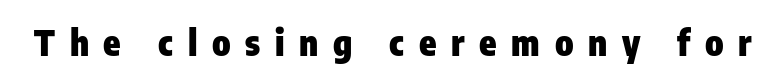
{"serif": "no", "italic": "no", "bold": "yes", "weight": "heavy", "width": "condensed", "stroke_contrast": "low", "x_height": "medium", "monospaced": "no", "underline": "no", "letter_spacing": "wide", "letter_spacing_em": 0.42, "glyph_px": 35}
